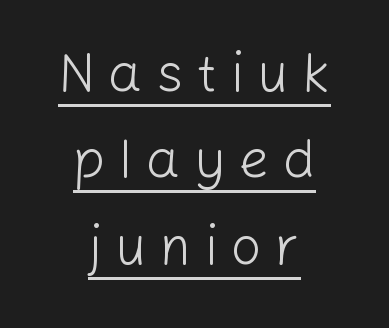
{"serif": "no", "italic": "no", "bold": "no", "weight": "light", "width": "normal", "stroke_contrast": "low", "x_height": "medium", "monospaced": "no", "underline": "yes", "align": "center", "line_spacing": "normal", "line_spacing_ratio": 1.6, "letter_spacing": "wide", "letter_spacing_em": 0.25, "glyph_px": 54}
